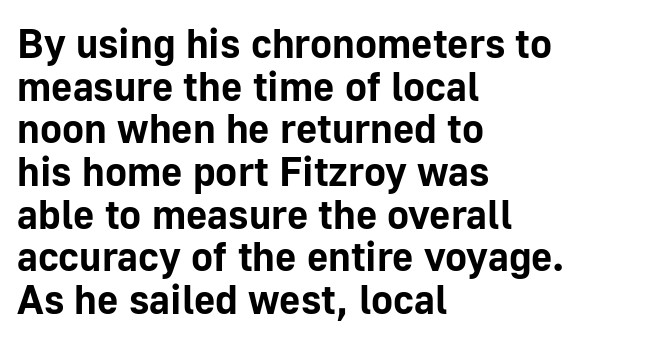
The passage shown is typed in a proportional face where columns would drift. Nobody drew a line under any word here. Tracking value appears to be zero — textbook default spacing. Compared with typical paragraphs, the rows here are closer together. Summary of weight: heavy, a full bold.
